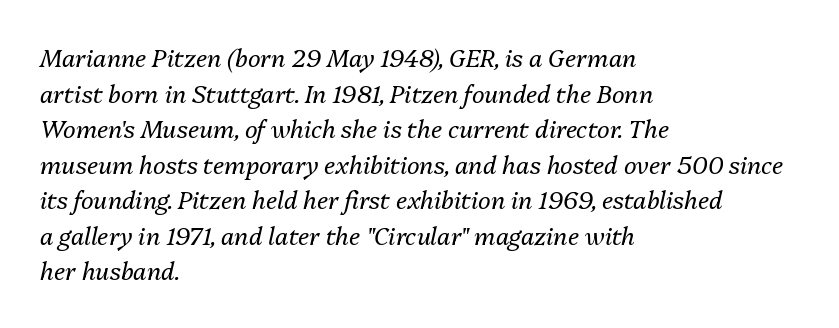
This rendering features lettering with no underline. Stroke thickness stays within the range of a standard reading face or lighter. Short and long lines alike share a common starting point at left. The face used here has a pronounced slope to its letters.
